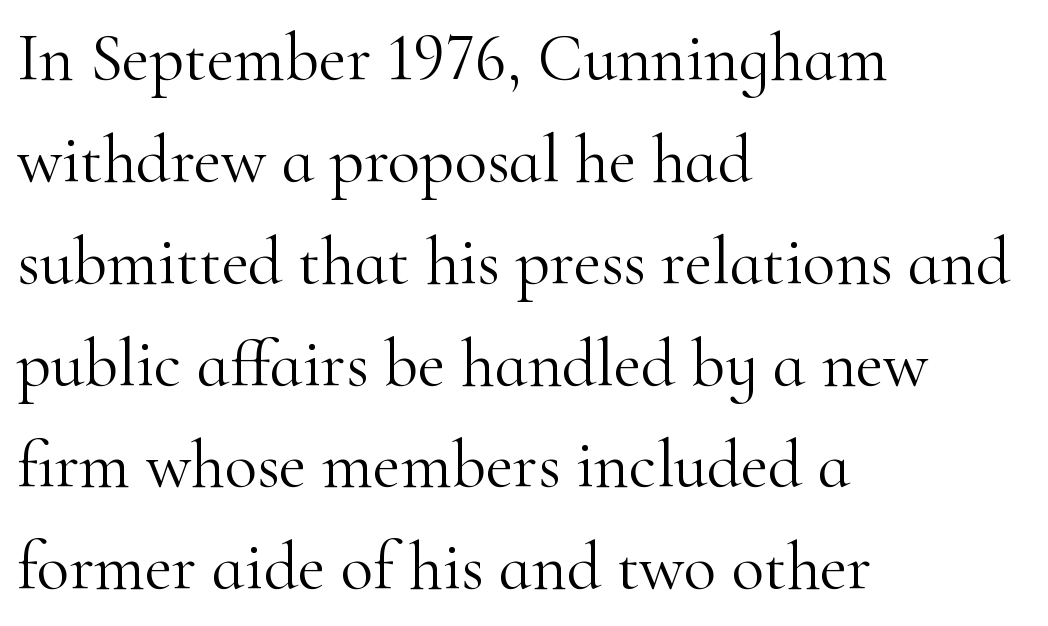
{"serif": "yes", "italic": "no", "bold": "no", "weight": "light", "width": "normal", "stroke_contrast": "high", "x_height": "small", "monospaced": "no", "underline": "no", "align": "left", "line_spacing": "normal", "line_spacing_ratio": 1.52, "letter_spacing": "normal", "letter_spacing_em": 0.0, "glyph_px": 67}
